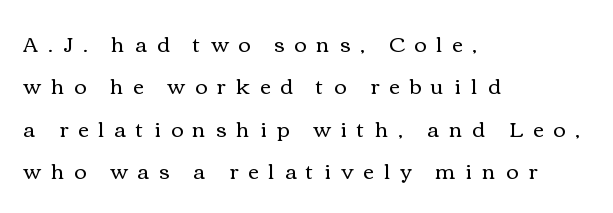
Between one letter and the next there's a generous, obvious gap. Summary of weight: not heavy and not bold. The lines are quadded left. Glance below the letters and you will spot only blank space. Posture: vertical.
